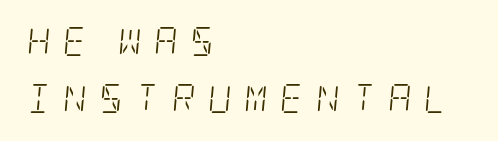
{"serif": "yes", "italic": "yes", "lean": "right", "slant_degrees": 5, "bold": "no", "weight": "light", "width": "condensed", "stroke_contrast": "low", "x_height": "large", "underline": "no", "align": "left", "line_spacing": "loose", "line_spacing_ratio": 1.98, "letter_spacing": "wide", "letter_spacing_em": 0.43, "glyph_px": 29}
